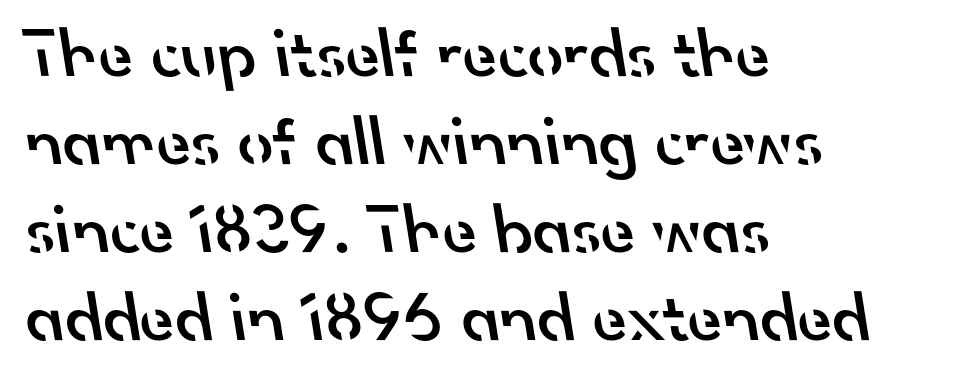
The image shows 71 px semibold sans-serif type; set left-aligned, line spacing 1.24x, normal letter spacing, not underlined; low stroke contrast and a small x-height.
